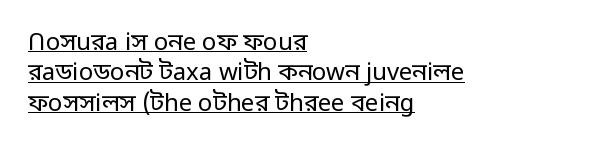
{"italic": "no", "bold": "no", "underline": "yes", "align": "left", "line_spacing": "normal", "line_spacing_ratio": 1.27, "letter_spacing": "normal", "letter_spacing_em": 0.0, "glyph_px": 24}
